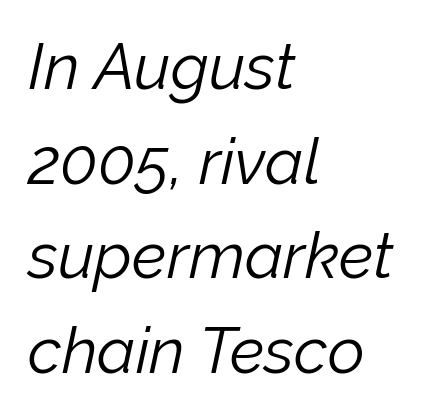
Q: Is the text bold? A: No.
Q: Is the text italic (slanted)? A: Yes, it leans right by about 12 degrees.
Q: Is the text underlined? A: No.
Q: How is the paragraph aligned? A: Left-aligned.
Q: Is the spacing between letters normal or unusually wide? A: Normal.
Q: Is the spacing between lines tight, normal or loose? A: Normal.
Q: Width (condensed, normal, or wide)? A: Normal.
Q: Stroke contrast? A: Low.
Q: x-height? A: Medium.
Q: Monospaced? A: No.
